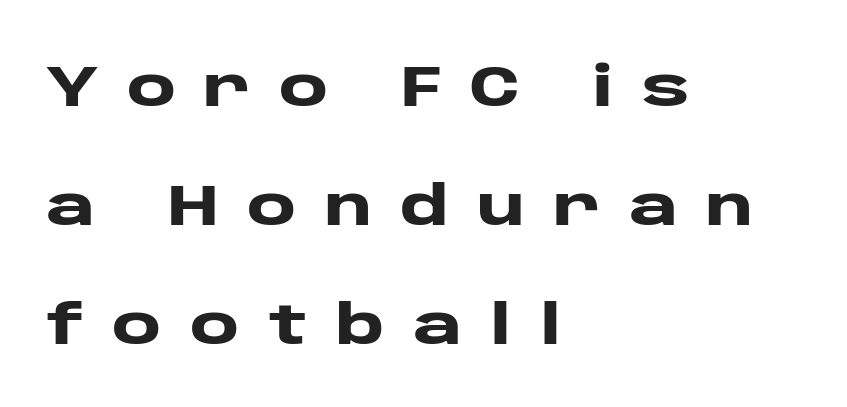
The image shows 59 px heavy, wide sans-serif type, upright; set left-aligned, loose line spacing (2.02x), unusually wide letter spacing (+0.48 em), not underlined; low stroke contrast and a large x-height.
